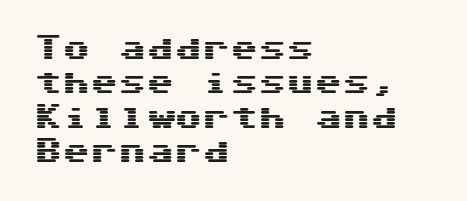
{"serif": "no", "italic": "no", "width": "wide", "stroke_contrast": "medium", "x_height": "medium", "underline": "no", "align": "left", "line_spacing_ratio": 1.23, "letter_spacing": "normal", "letter_spacing_em": 0.0, "glyph_px": 28}
